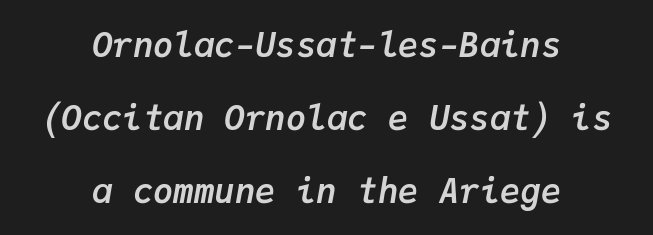
Q: Is the text bold? A: Yes.
Q: Is the text italic (slanted)? A: Yes, it leans right by about 9 degrees.
Q: Is the text underlined? A: No.
Q: How is the paragraph aligned? A: Centered.
Q: Is the spacing between letters normal or unusually wide? A: Normal.
Q: Is the spacing between lines tight, normal or loose? A: Loose.
Q: Width (condensed, normal, or wide)? A: Normal.
Q: Stroke contrast? A: Low.
Q: x-height? A: Medium.
Q: Monospaced? A: Yes.
